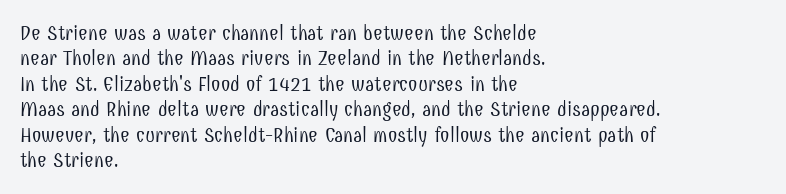
{"italic": "no", "bold": "no", "underline": "no", "align": "left", "line_spacing_ratio": 1.21, "letter_spacing": "normal", "letter_spacing_em": 0.0, "glyph_px": 21}
